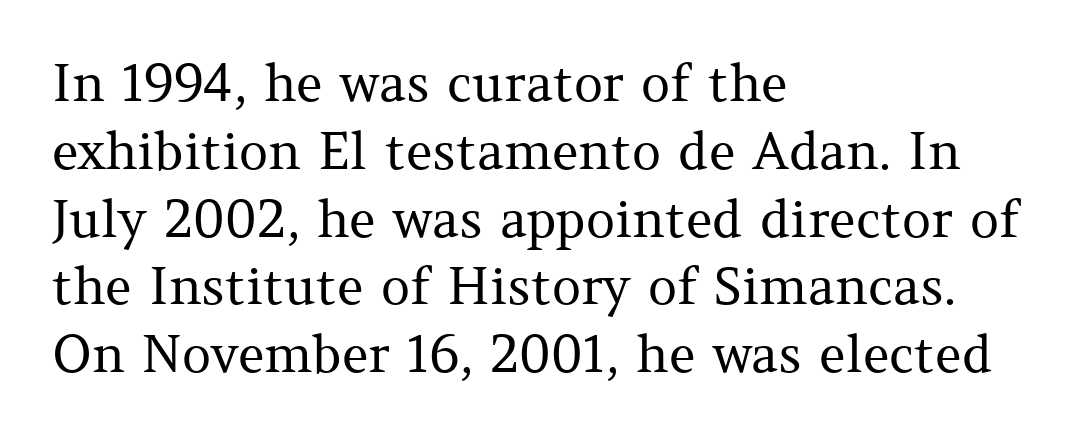
Tall strokes in this sample are plumb rather than angled. On a weight scale, this lands at 450 or below. Classification — serif. Honestly, the letter spacing is just normal — you wouldn't notice it. Lines of text with bare space underneath. Compared with typical paragraphs, the rows here are spaced about the same.
